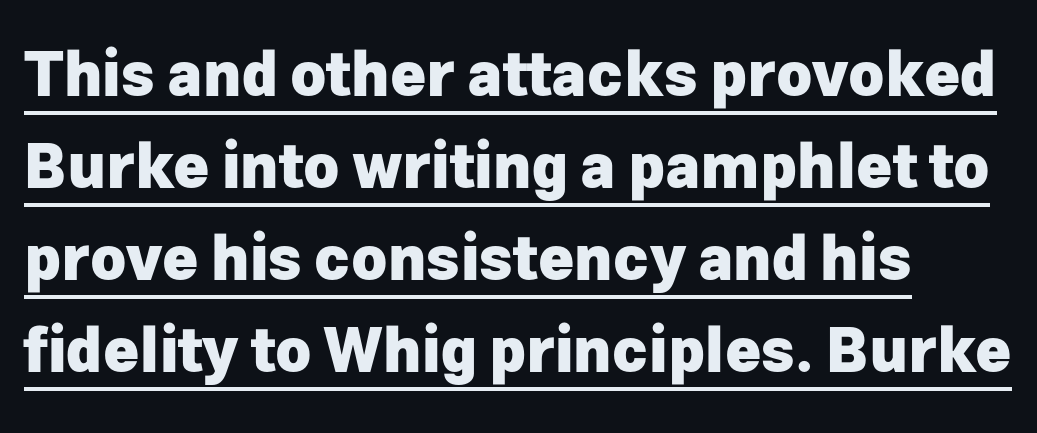
Tracking here is standard; glyphs follow each other at the usual distance. Is the type bold? Yes — the strokes are clearly thick and heavy. Each letter's strokes conclude bluntly, with no projecting serifs. Is this a fixed-width face? No — the glyphs have proportional, varying widths.
